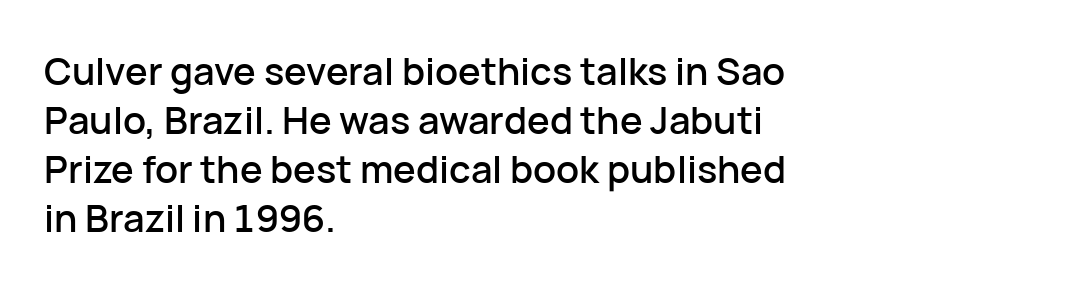
Each letter keeps its own natural width here, so spacing adapts to shape. Vertically, the passage feels balanced, rows spaced as you'd expect. Underlining? Definitely not there. Quick note: not italic, upright. Inter-character spacing is left at the font's built-in metrics. Alignment: flush left.
